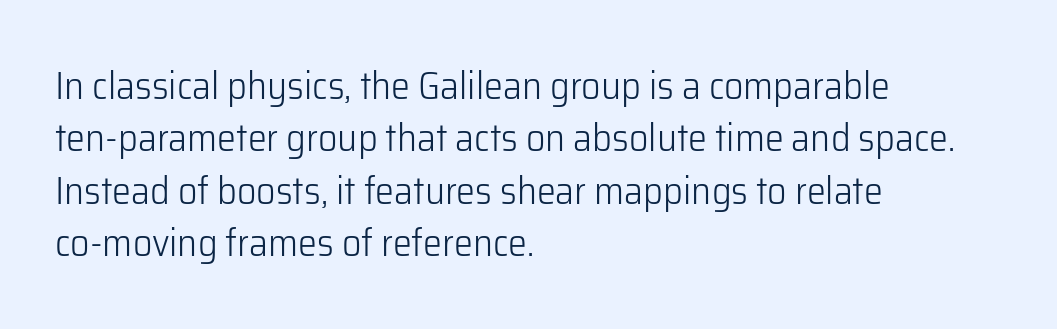
The image shows 38 px light sans-serif type, upright; set left-aligned, normal line spacing (1.38x), normal letter spacing, not underlined; low stroke contrast and a medium x-height.
